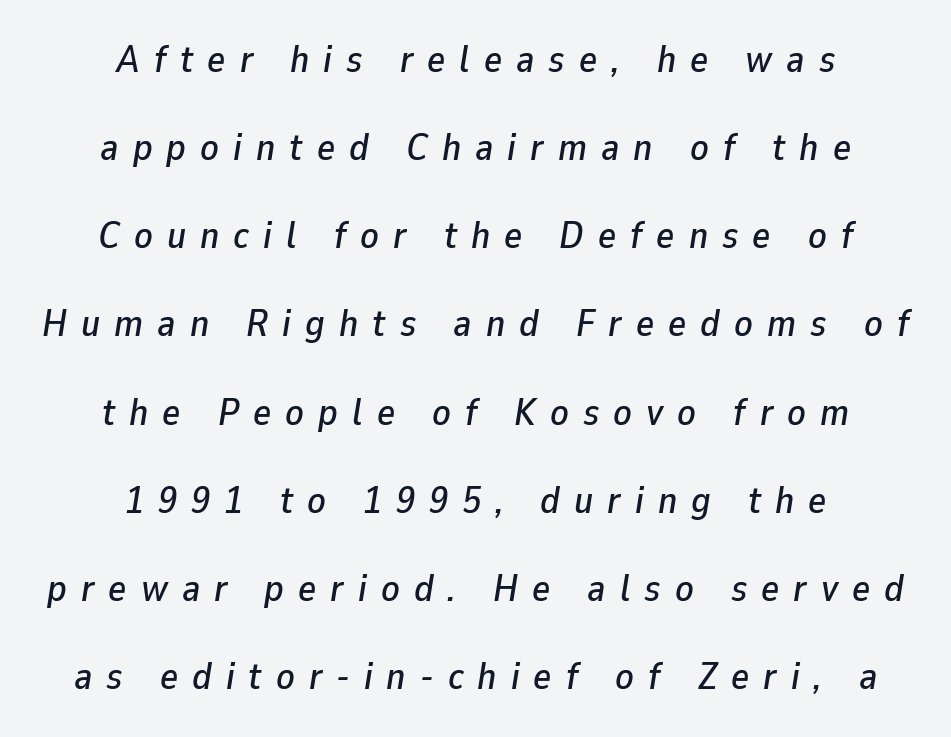
Reading down the column, the eye jumps a long way to each next line. The passage shown leans; its letterforms are oblique. Which margin do the lines hug? Neither — every line sits in the middle. Has an underline been added? It has not. The letters advance in unequal steps, a hallmark of proportional type. Loose tracking; the words dissolve into strings of separated letters.
